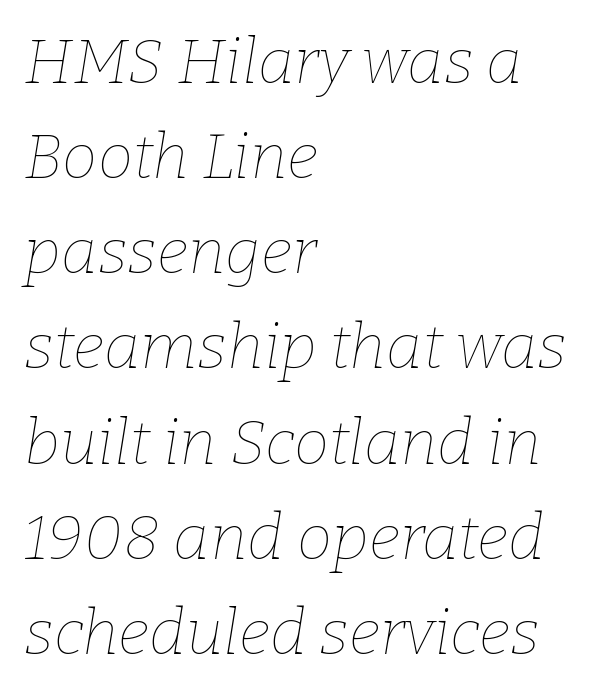
The image shows 63 px thin type, italic (leaning right); set left-aligned, normal line spacing (1.51x), normal letter spacing, not underlined; low stroke contrast and a medium x-height.
